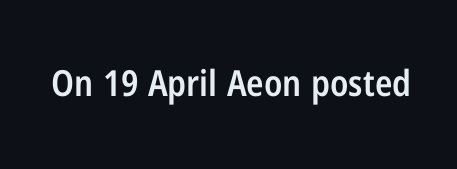
{"serif": "no", "italic": "no", "bold": "semi", "weight": "semibold", "width": "condensed", "stroke_contrast": "low", "x_height": "medium", "monospaced": "no", "underline": "no", "letter_spacing": "normal", "letter_spacing_em": 0.0, "glyph_px": 36}
